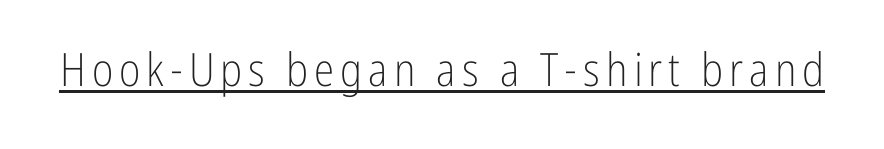
Q: Is the text bold? A: No.
Q: Is the text italic (slanted)? A: No, it is upright.
Q: Is the typeface a serif or a sans-serif typeface? A: Sans-serif.
Q: Is the text underlined? A: Yes.
Q: Width (condensed, normal, or wide)? A: Condensed.
Q: Stroke contrast? A: Low.
Q: x-height? A: Medium.
Q: Monospaced? A: No.
